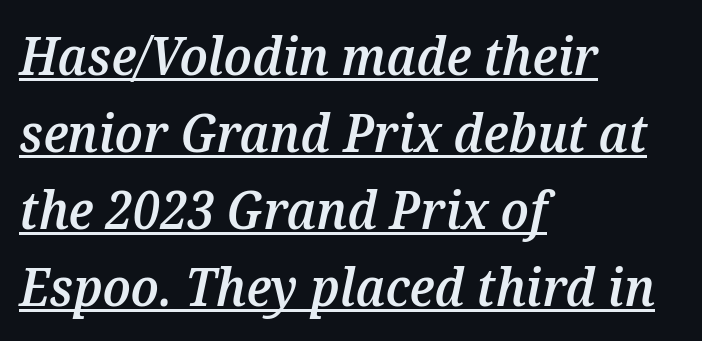
{"italic": "yes", "lean": "right", "slant_degrees": 12, "bold": "semi", "weight": "semibold", "width": "normal", "stroke_contrast": "medium", "x_height": "medium", "monospaced": "no", "underline": "yes", "align": "left", "line_spacing": "normal", "line_spacing_ratio": 1.48, "letter_spacing": "normal", "letter_spacing_em": 0.0, "glyph_px": 52}
